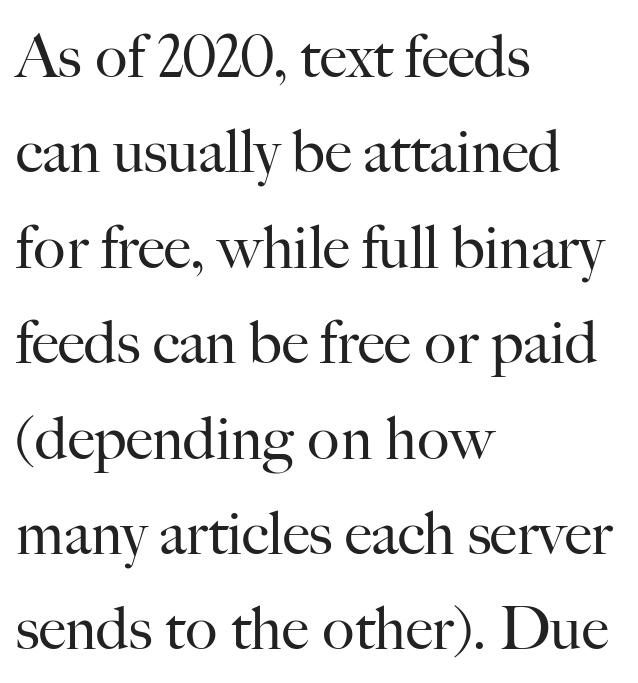
{"serif": "yes", "italic": "no", "bold": "no", "weight": "regular", "width": "normal", "stroke_contrast": "high", "x_height": "small", "monospaced": "no", "underline": "no", "align": "left", "line_spacing": "normal", "line_spacing_ratio": 1.59, "letter_spacing": "normal", "letter_spacing_em": 0.0, "glyph_px": 60}
